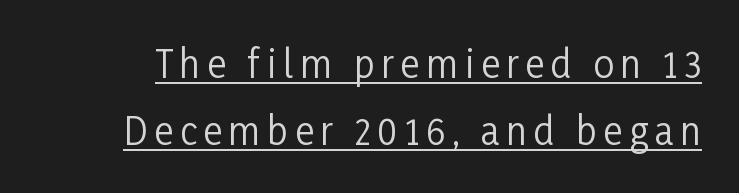
Is this a sans? Yes — the strokes have no serifs. Do the letters lean? They stand straight. Is this a fixed-width face? No — the glyphs have proportional, varying widths. The letterforms sit at book weight or below.
